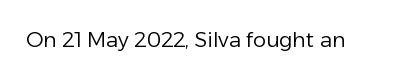
Q: Is the text bold? A: No.
Q: Is the text italic (slanted)? A: No, it is upright.
Q: Is the text underlined? A: No.
Q: Is the spacing between letters normal or unusually wide? A: Normal.
